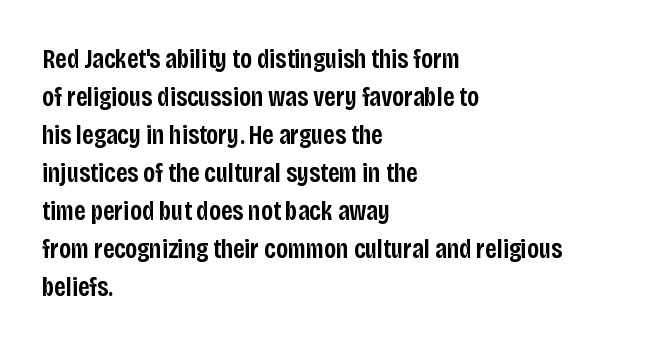
{"italic": "no", "bold": "semi", "underline": "no", "align": "left", "line_spacing": "normal", "line_spacing_ratio": 1.41, "letter_spacing": "normal", "letter_spacing_em": 0.0, "glyph_px": 27}
